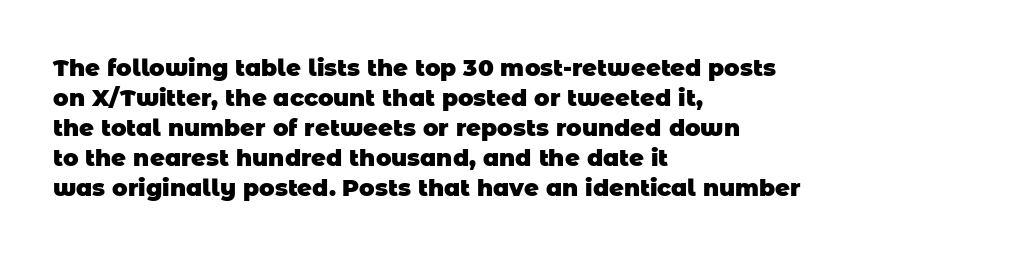
{"bold": "yes", "underline": "no", "align": "left", "line_spacing": "normal", "line_spacing_ratio": 1.3, "letter_spacing": "normal", "letter_spacing_em": 0.0, "glyph_px": 23}
